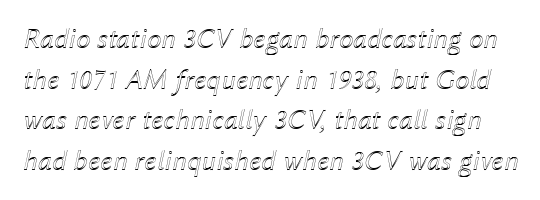
Tall strokes in this sample are angled rather than plumb. Think of a printed novel: that variable character pitch is what you see here. The designer left line spacing at the default. The string is rendered with underlining switched off. Standard letterfit; no display-style spreading of the glyphs.
